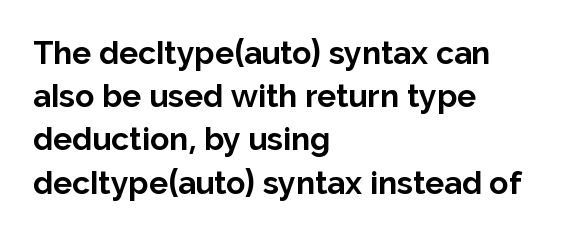
Letter spacing: default. One-word summary of the alignment: left. Heavy-handed strokes throughout: this text is bold. Decoration check: the copy has no underline. Characters remain perfectly vertical along every line. The passage shown stacks its lines at a standard gap.
